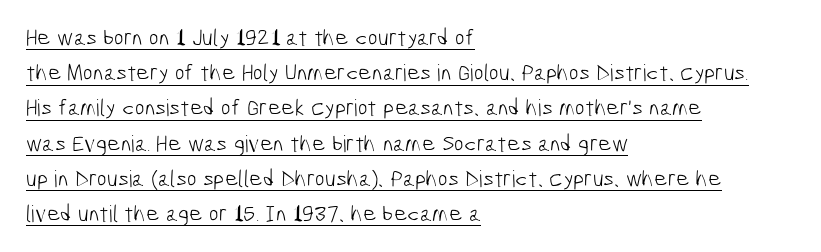
The image shows 23 px text type; set left-aligned, normal line spacing (1.53x), normal letter spacing, underlined.
